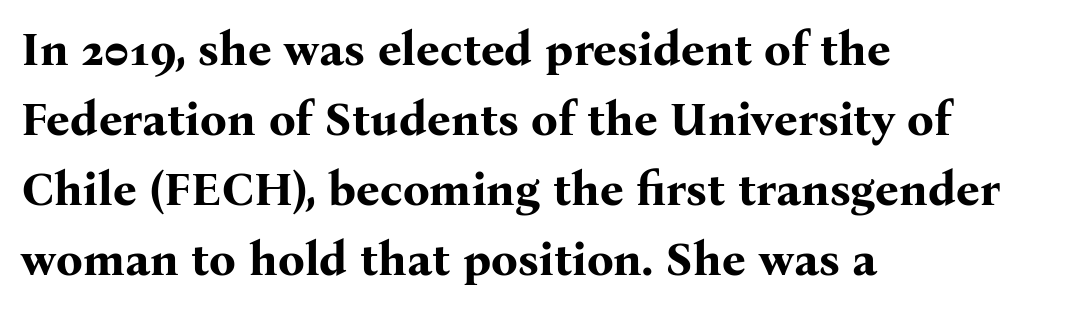
Nope, not italic — everything's standing straight. Check the space under the baseline: it is left empty. Caption: bold face, heavy strokes. In terms of letterform style, serifs are clearly present.
